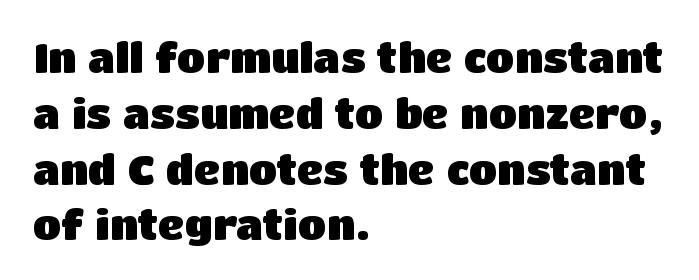
The image shows 41 px heavy sans-serif type, upright; set left-aligned, normal line spacing (1.36x), normal letter spacing, not underlined; low stroke contrast and a large x-height.
